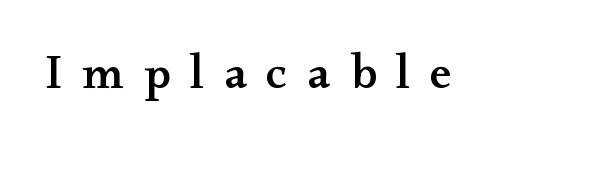
{"serif": "yes", "italic": "no", "width": "wide", "stroke_contrast": "medium", "x_height": "small", "monospaced": "no", "underline": "no", "letter_spacing": "wide", "letter_spacing_em": 0.4, "glyph_px": 49}
